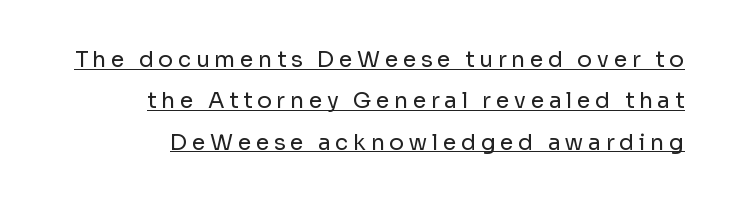
Q: Is the text bold? A: No.
Q: Is the text italic (slanted)? A: No, it is upright.
Q: Is the text underlined? A: Yes.
Q: How is the paragraph aligned? A: Right-aligned.
Q: Is the spacing between letters normal or unusually wide? A: Unusually wide.
